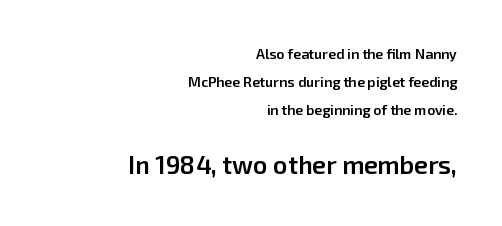
The image shows 25 px text type, upright; set right-aligned, loose line spacing (2.01x), normal letter spacing, not underlined; the second (bottom) block is 1.79x larger.
